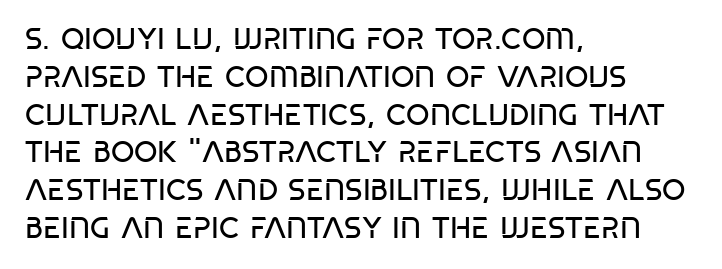
{"serif": "no", "bold": "no", "weight": "regular", "width": "condensed", "stroke_contrast": "low", "x_height": "large", "monospaced": "no", "underline": "no", "align": "left", "line_spacing": "normal", "line_spacing_ratio": 1.26, "letter_spacing": "normal", "letter_spacing_em": 0.0, "glyph_px": 30}
